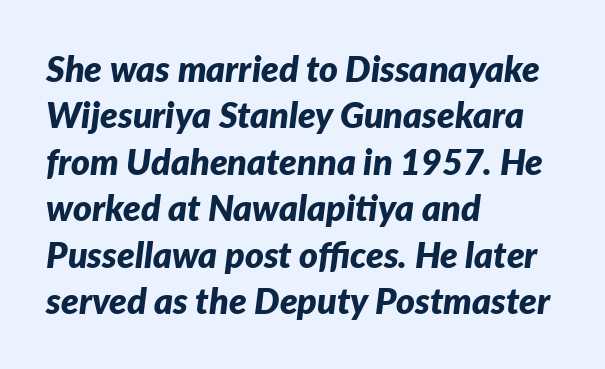
{"italic": "yes", "lean": "right", "slant_degrees": 7, "bold": "yes", "weight": "bold", "width": "normal", "stroke_contrast": "low", "x_height": "medium", "monospaced": "no", "underline": "no", "align": "left", "line_spacing": "normal", "line_spacing_ratio": 1.29, "letter_spacing": "normal", "letter_spacing_em": 0.0, "glyph_px": 36}
